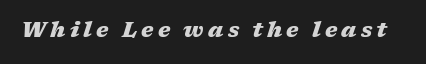
These lines have a slow, spaced-out rhythm from letter to letter. Compared with an ordinary text face, these strokes are far heavier — a full bold. Quick note: underline off. This sample uses an oblique cut, with every glyph tilted off the vertical.
